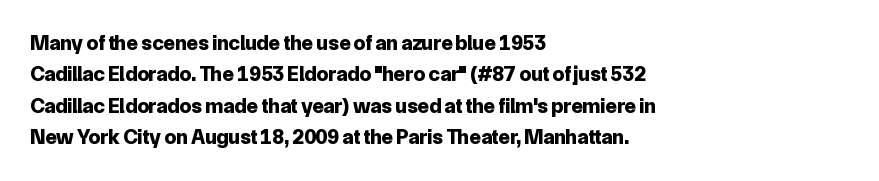
{"italic": "no", "bold": "yes", "underline": "no", "align": "left", "line_spacing": "normal", "line_spacing_ratio": 1.5, "letter_spacing": "normal", "letter_spacing_em": 0.0, "glyph_px": 21}
